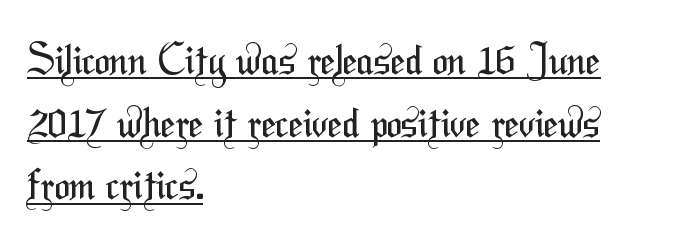
The type is set solid horizontally, with unmodified tracking. Nope, no serifs anywhere on these letters. Is this a fixed-width face? No — the glyphs have proportional, varying widths. Where is the straight margin? On the left. The specimen includes a rule beneath the text block's lines. The weight tops out at a normal text grade.
